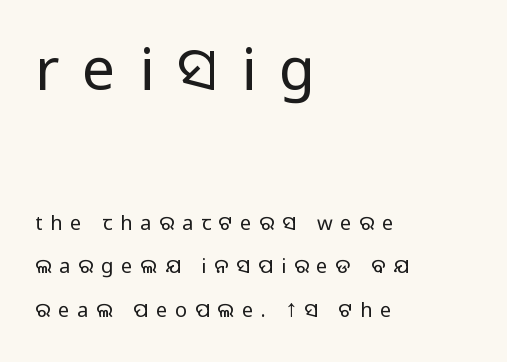
Character widths vary here, with narrow letters taking less room than wide ones. Letterform terminals end flat and unadorned throughout the passage. Casual observation: everything's shoved over to the left. Here the first block reads like a headline and the second like body copy. Posture: straight, roman, zero tilt. The string is rendered with underlining switched off.
